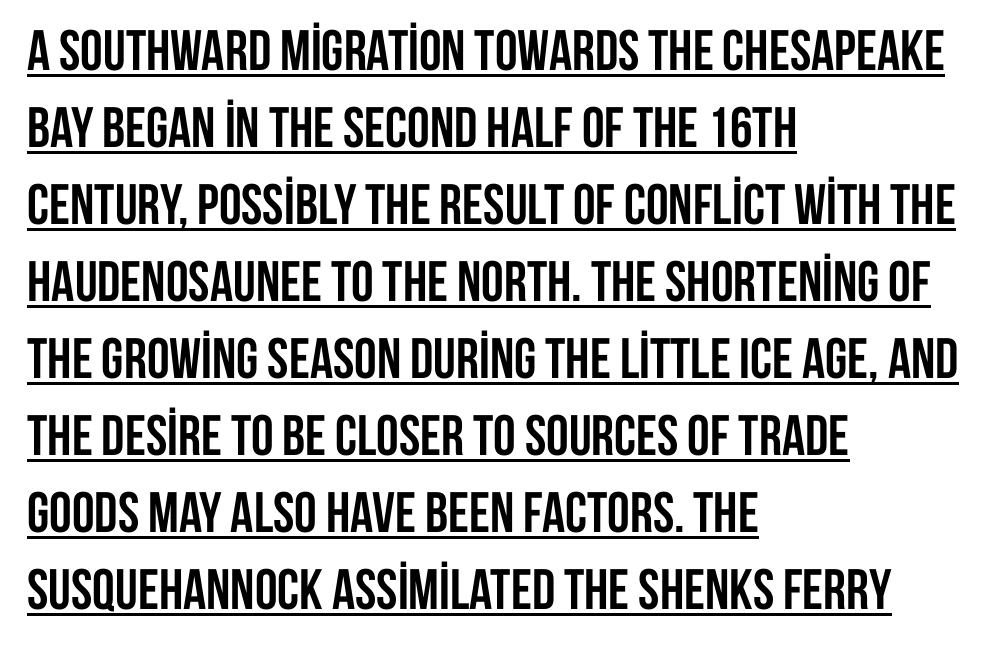
{"serif": "no", "italic": "no", "bold": "yes", "weight": "semibold", "width": "condensed", "stroke_contrast": "low", "x_height": "large", "monospaced": "no", "underline": "yes", "align": "left", "line_spacing": "normal", "line_spacing_ratio": 1.35, "letter_spacing": "normal", "letter_spacing_em": 0.0, "glyph_px": 57}
